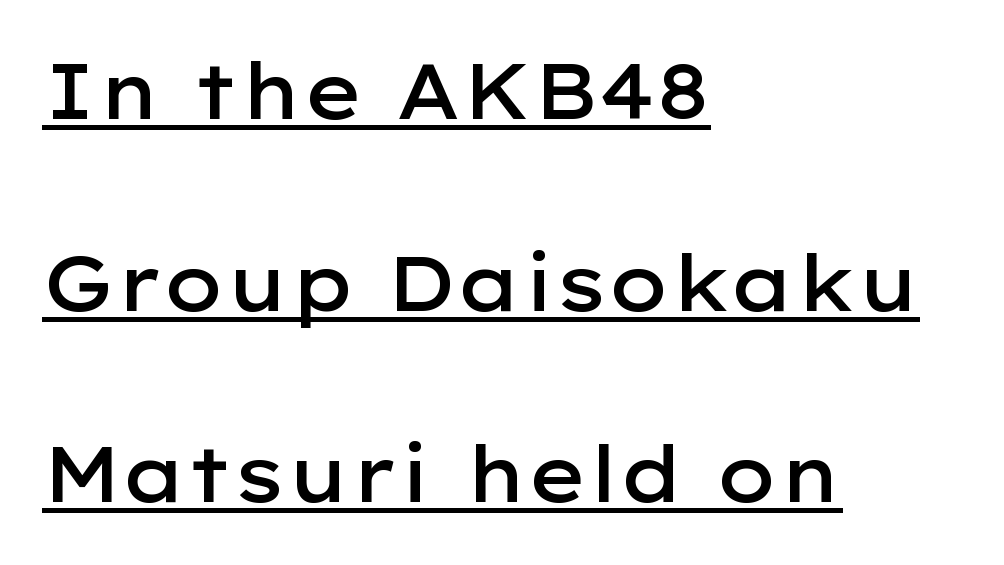
Q: Is the text bold? A: Semi-bold.
Q: Is the text italic (slanted)? A: No, it is upright.
Q: Is the typeface a serif or a sans-serif typeface? A: Sans-serif.
Q: Is the text underlined? A: Yes.
Q: How is the paragraph aligned? A: Left-aligned.
Q: Is the spacing between letters normal or unusually wide? A: Normal.
Q: Is the spacing between lines tight, normal or loose? A: Loose.
Q: Width (condensed, normal, or wide)? A: Wide.
Q: Stroke contrast? A: Low.
Q: x-height? A: Medium.
Q: Monospaced? A: No.
